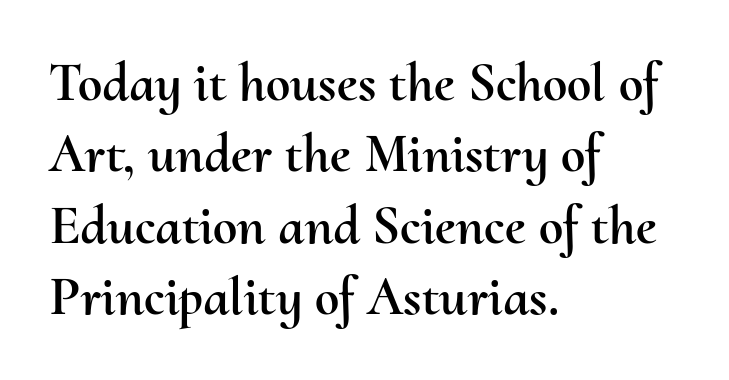
{"italic": "no", "width": "normal", "stroke_contrast": "medium", "x_height": "small", "monospaced": "no", "underline": "no", "align": "left", "line_spacing": "normal", "line_spacing_ratio": 1.3, "letter_spacing": "normal", "letter_spacing_em": 0.0, "glyph_px": 55}
